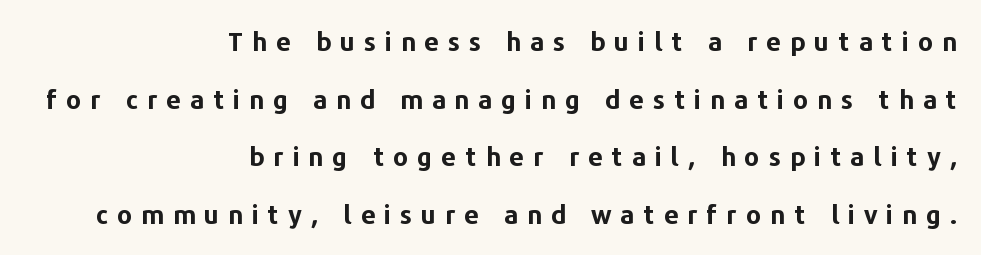
{"italic": "no", "bold": "yes", "underline": "no", "align": "right", "line_spacing": "loose", "line_spacing_ratio": 2.22, "letter_spacing": "wide", "letter_spacing_em": 0.34, "glyph_px": 26}
